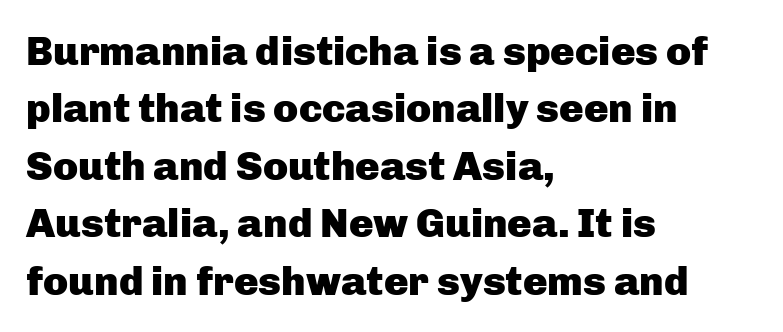
The image shows 41 px heavy sans-serif type, upright; set left-aligned, normal line spacing (1.4x), normal letter spacing, not underlined; low stroke contrast and a medium x-height.
